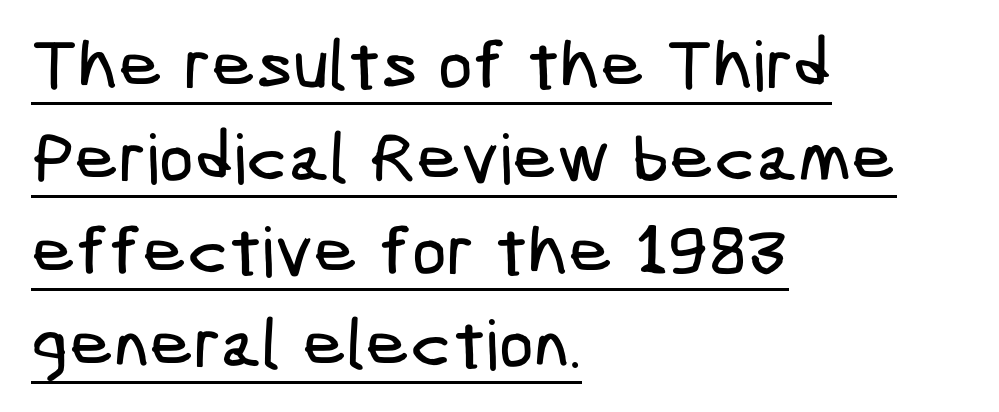
{"serif": "no", "width": "condensed", "stroke_contrast": "low", "x_height": "medium", "underline": "yes", "align": "left", "line_spacing": "normal", "line_spacing_ratio": 1.35, "letter_spacing": "normal", "letter_spacing_em": 0.0, "glyph_px": 69}
